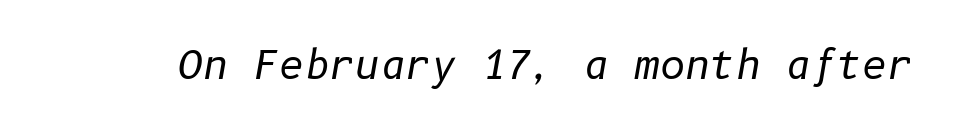
The words here are not underlined. Counters stay open thanks to moderate or lighter strokes. Tracking here is standard; glyphs follow each other at the usual distance. Slanted lettering throughout.
